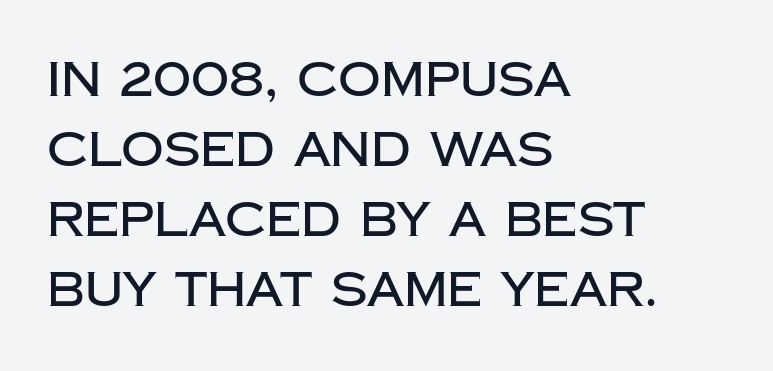
Q: Is the text italic (slanted)? A: No, it is upright.
Q: Is the typeface a serif or a sans-serif typeface? A: Sans-serif.
Q: Is the text underlined? A: No.
Q: How is the paragraph aligned? A: Left-aligned.
Q: Is the spacing between letters normal or unusually wide? A: Normal.
Q: Is the spacing between lines tight, normal or loose? A: Normal.
Q: Width (condensed, normal, or wide)? A: Normal.
Q: Stroke contrast? A: Low.
Q: x-height? A: Large.
Q: Monospaced? A: No.
